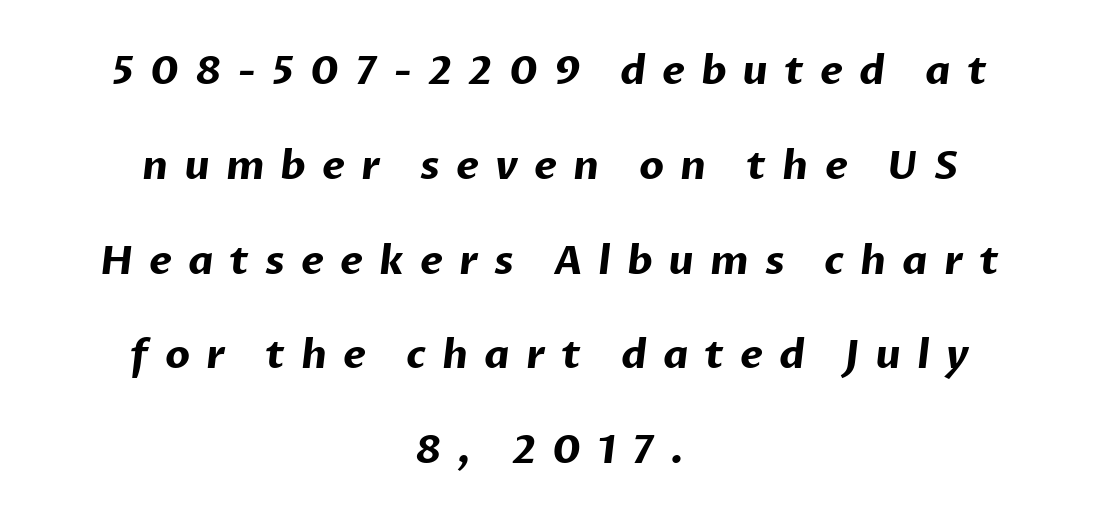
The face used here is rendered with a markedly widened letterfit. Heavy, bold letterforms. These lines are composed in type without serifs. The face used here is proportionally spaced, like ordinary book or web type. Regarding leading, the lines here are spaced well apart. Bare-footed words on every line.
